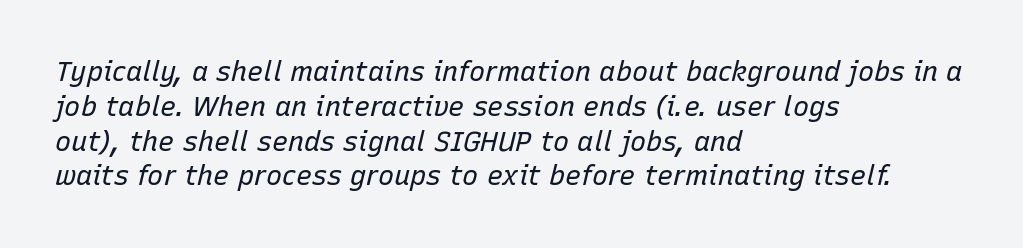
{"italic": "yes", "lean": "right", "slant_degrees": 15, "bold": "no", "underline": "no", "align": "left", "line_spacing": "normal", "line_spacing_ratio": 1.29, "letter_spacing": "normal", "letter_spacing_em": 0.0, "glyph_px": 27}
